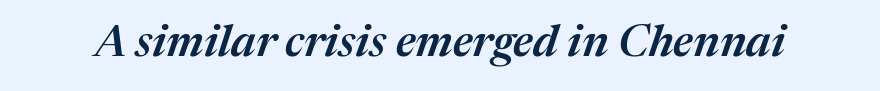
The image shows 44 px semibold type, italic (leaning right); set normal letter spacing, not underlined; medium stroke contrast and a medium x-height.
